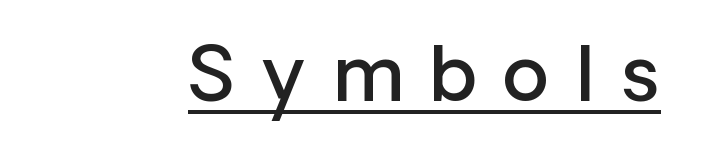
Q: Is the text bold? A: Semi-bold.
Q: Is the text italic (slanted)? A: No, it is upright.
Q: Is the typeface a serif or a sans-serif typeface? A: Sans-serif.
Q: Is the text underlined? A: Yes.
Q: Is the spacing between letters normal or unusually wide? A: Unusually wide.
Q: Width (condensed, normal, or wide)? A: Normal.
Q: Stroke contrast? A: Low.
Q: x-height? A: Medium.
Q: Monospaced? A: No.
